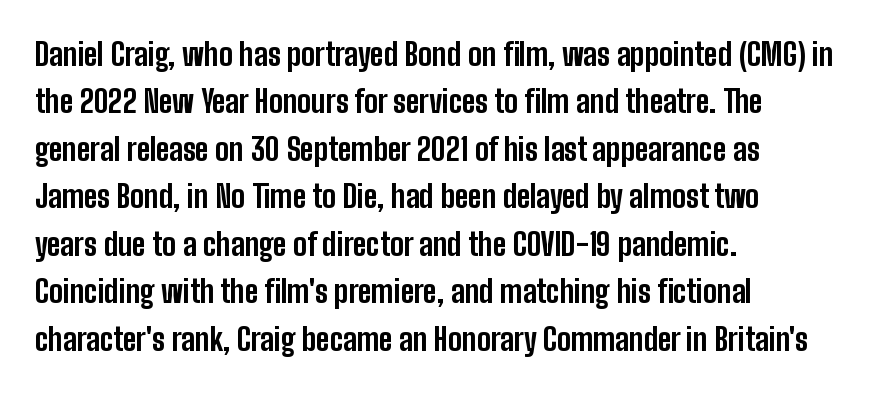
Here the designer chose a conventional face with non-uniform glyph widths. The text block is weighted toward the left margin, trailing off unevenly rightward. You could call the tracking neutral — neither tight nor loose. Nobody drew a line under any word here. Each new line begins a customary step beneath the previous one.
